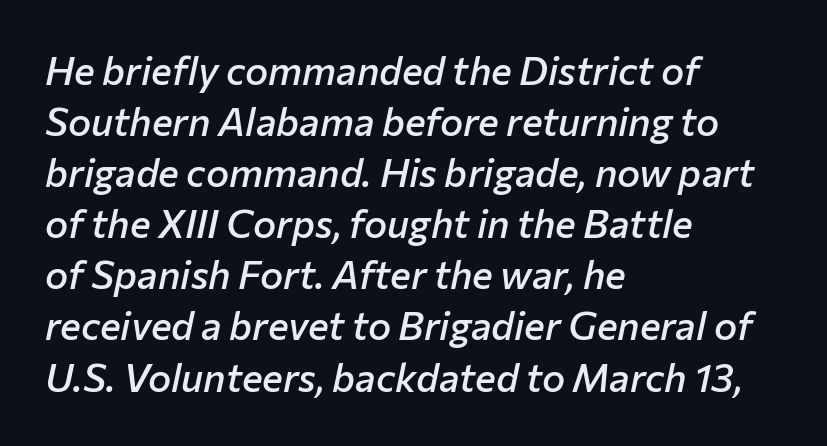
The image shows 39 px semibold type, italic (leaning right); set left-aligned, normal line spacing (1.31x), normal letter spacing, not underlined; low stroke contrast and a medium x-height.
